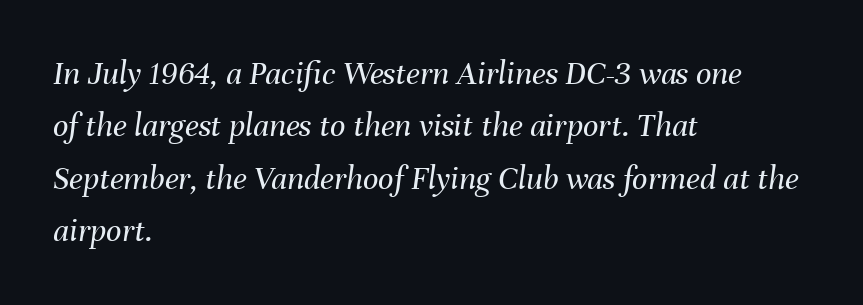
{"italic": "yes", "lean": "right", "slant_degrees": 8, "bold": "no", "weight": "regular", "width": "normal", "stroke_contrast": "medium", "x_height": "medium", "monospaced": "no", "underline": "no", "align": "left", "line_spacing": "normal", "line_spacing_ratio": 1.54, "letter_spacing": "normal", "letter_spacing_em": 0.0, "glyph_px": 34}
